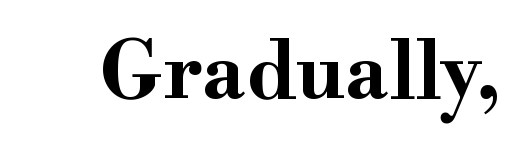
{"serif": "yes", "italic": "no", "bold": "yes", "weight": "bold", "width": "wide", "stroke_contrast": "high", "x_height": "small", "monospaced": "no", "underline": "no", "letter_spacing": "normal", "letter_spacing_em": 0.0, "glyph_px": 80}
